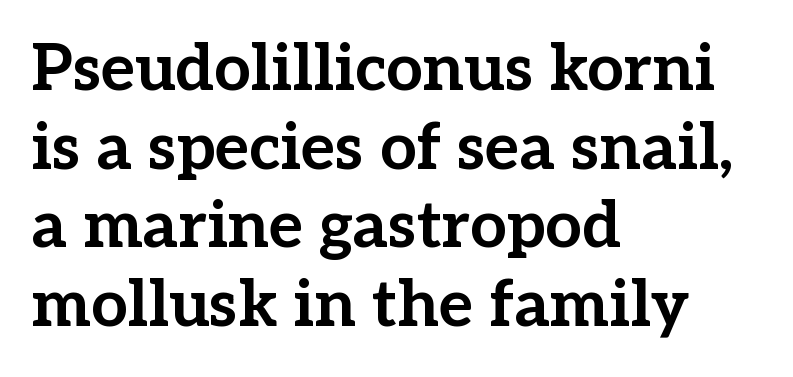
The image shows 65 px bold serif type, upright; set left-aligned, line spacing 1.21x, normal letter spacing, not underlined; low stroke contrast and a medium x-height.
